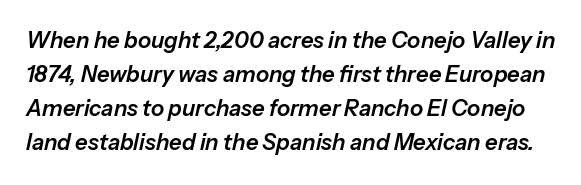
Normally led — the rows are evenly, conventionally spaced. Lines of text with bare space underneath. Caption: standard tracking, unaltered. You can tell it's italic because the verticals aren't actually vertical.
